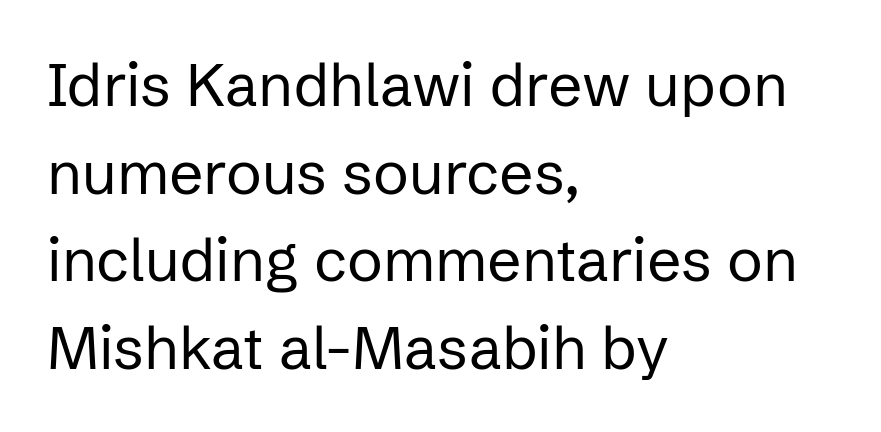
Q: Is the text bold? A: No.
Q: Is the text italic (slanted)? A: No, it is upright.
Q: Is the typeface a serif or a sans-serif typeface? A: Sans-serif.
Q: Is the text underlined? A: No.
Q: How is the paragraph aligned? A: Left-aligned.
Q: Is the spacing between letters normal or unusually wide? A: Normal.
Q: Is the spacing between lines tight, normal or loose? A: Normal.
Q: Width (condensed, normal, or wide)? A: Normal.
Q: Stroke contrast? A: Low.
Q: x-height? A: Medium.
Q: Monospaced? A: No.
